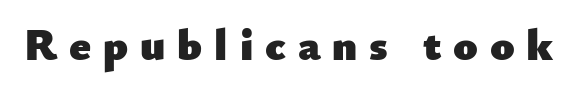
If you drew a line through each stem, it would be perfectly vertical. Classification — sans serif. The foot of each line stays bare and open. Honestly, the letter spacing is so wide it's the main thing you notice.
